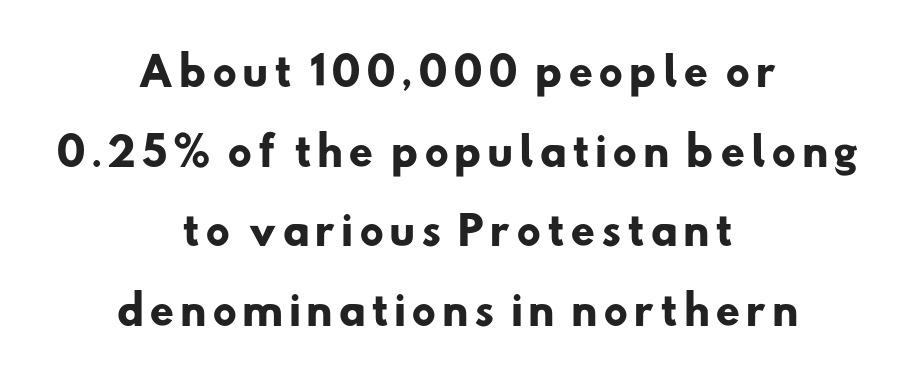
The image shows 39 px heavy sans-serif type; set centered, loose line spacing (2.04x), not underlined; low stroke contrast and a small x-height.
